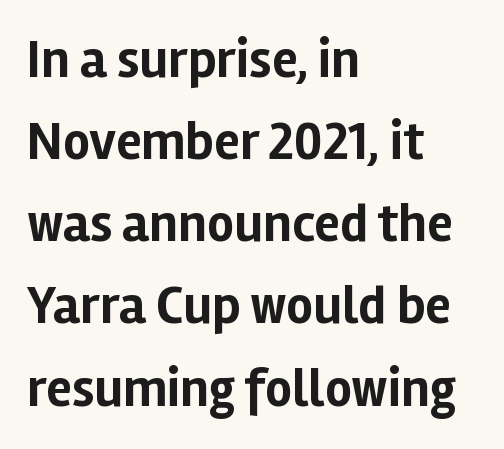
The lines in this sample share a left origin and differ only in where they stop. Does the lettering tilt? It doesn't — this is upright. Note the varied advance widths — an 'i' is clearly narrower than an 'm'. The characters look thick and weighty, a clear bold.
